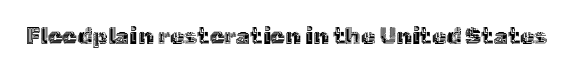
Q: Is the text italic (slanted)? A: No, it is upright.
Q: Is the text underlined? A: No.
Q: Is the spacing between letters normal or unusually wide? A: Normal.
